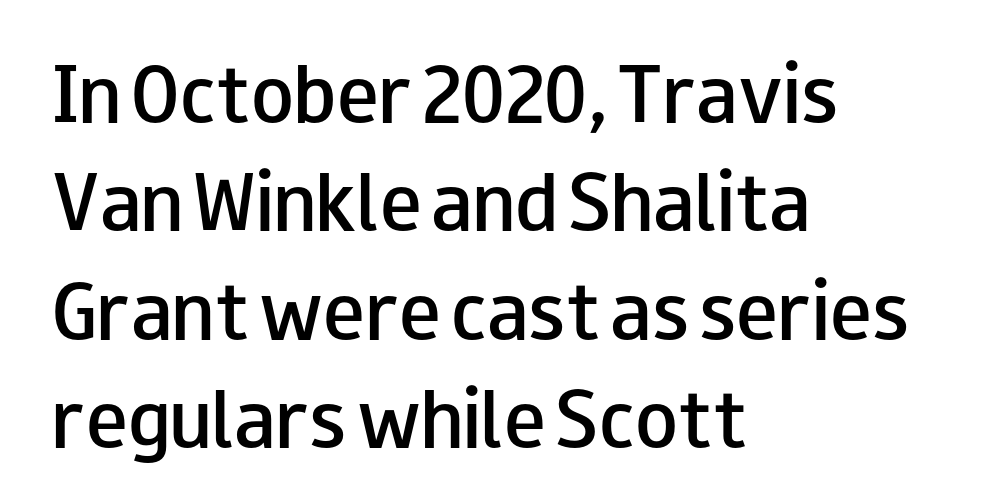
Look at the stroke-to-counter ratio: somewhat heavy, a semibold. Spacing verdict: proportional, widths tailored to each character. Alignment: flush left. Are there feet on the stems? There aren't — it's a sans. Type without underlining. When letters stand straight like this, we call the style roman or upright.
